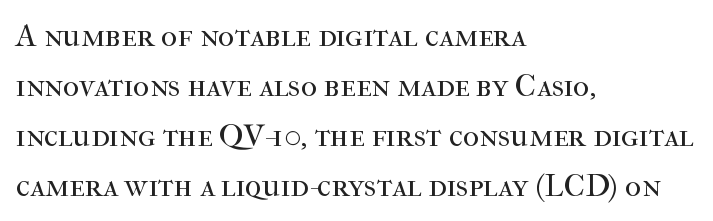
The image shows 32 px regular-weight serif type, upright; set left-aligned, normal line spacing (1.56x), normal letter spacing, not underlined; high stroke contrast and a medium x-height.
